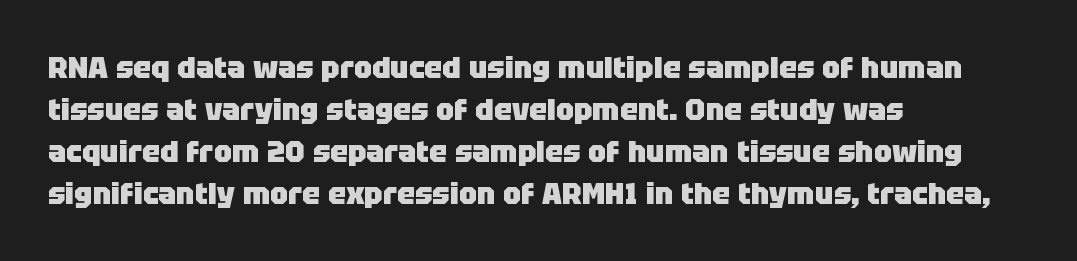
Q: Is the text bold? A: Yes.
Q: Is the text italic (slanted)? A: No, it is upright.
Q: Is the typeface a serif or a sans-serif typeface? A: Sans-serif.
Q: Is the text underlined? A: No.
Q: How is the paragraph aligned? A: Left-aligned.
Q: Is the spacing between letters normal or unusually wide? A: Normal.
Q: Is the spacing between lines tight, normal or loose? A: Normal.
Q: Width (condensed, normal, or wide)? A: Normal.
Q: Stroke contrast? A: Low.
Q: x-height? A: Large.
Q: Monospaced? A: No.
